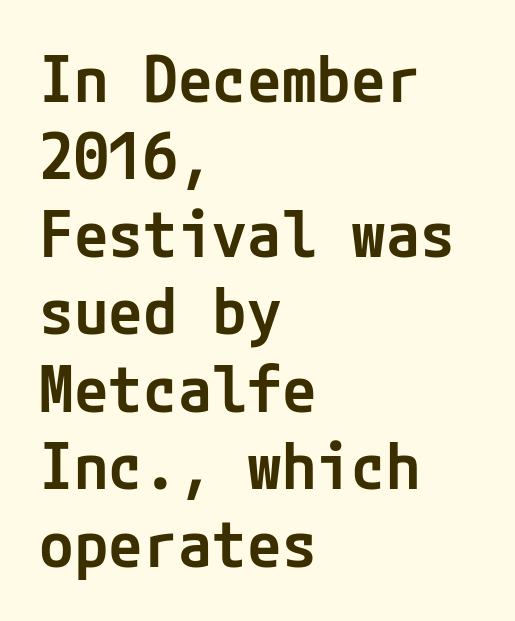
Q: Is the text bold? A: Semi-bold.
Q: Is the text italic (slanted)? A: No, it is upright.
Q: Is the typeface a serif or a sans-serif typeface? A: Sans-serif.
Q: Is the text underlined? A: No.
Q: How is the paragraph aligned? A: Left-aligned.
Q: Is the spacing between letters normal or unusually wide? A: Normal.
Q: Width (condensed, normal, or wide)? A: Normal.
Q: Stroke contrast? A: Low.
Q: x-height? A: Medium.
